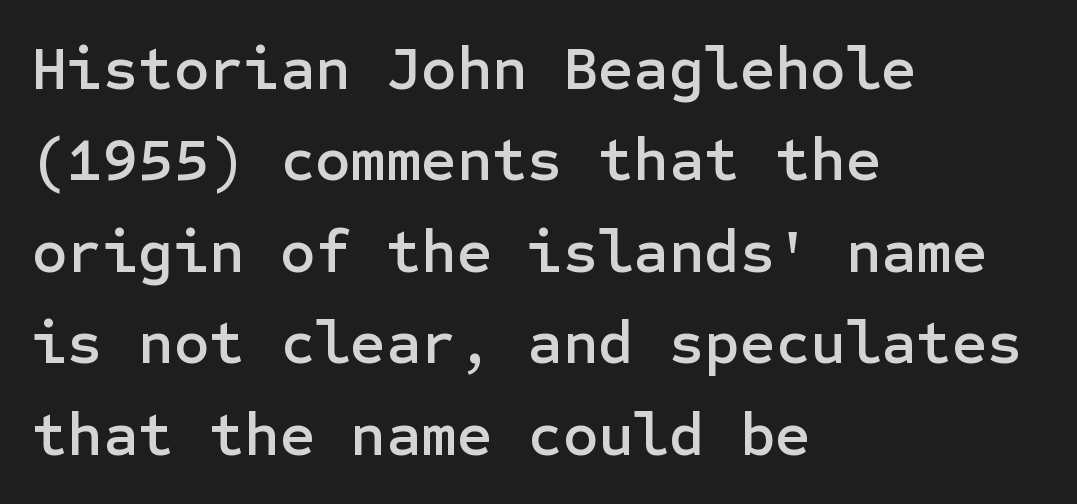
Q: Is the text italic (slanted)? A: No, it is upright.
Q: Is the typeface a serif or a sans-serif typeface? A: Sans-serif.
Q: Is the text underlined? A: No.
Q: How is the paragraph aligned? A: Left-aligned.
Q: Is the spacing between letters normal or unusually wide? A: Normal.
Q: Is the spacing between lines tight, normal or loose? A: Normal.
Q: Width (condensed, normal, or wide)? A: Normal.
Q: Stroke contrast? A: Low.
Q: x-height? A: Medium.
